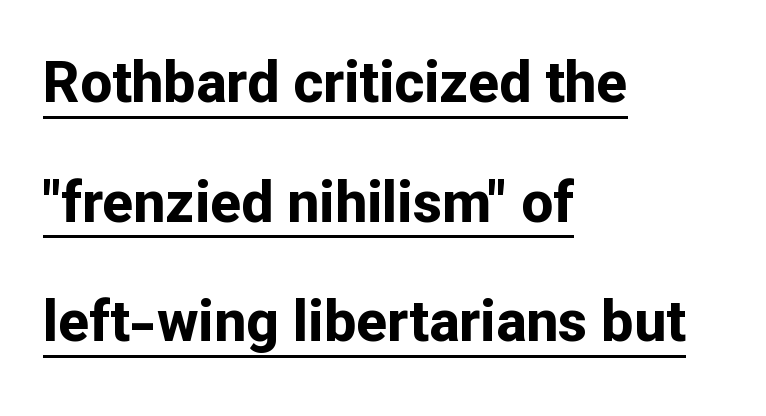
The image shows 57 px bold sans-serif type, upright; set left-aligned, loose line spacing (2.1x), normal letter spacing, underlined; low stroke contrast and a medium x-height.
